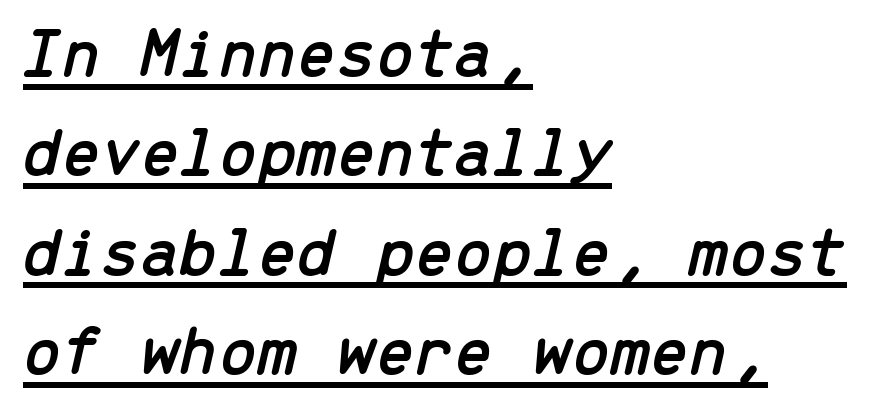
What decoration does the sample have? An underline. The letters are slanted; this is an italic face. The passage shown is typed in a monospace face where columns stay perfectly aligned. If you drew a ruler down the left edge, every line would touch it. Standard letterfit; no display-style spreading of the glyphs.
